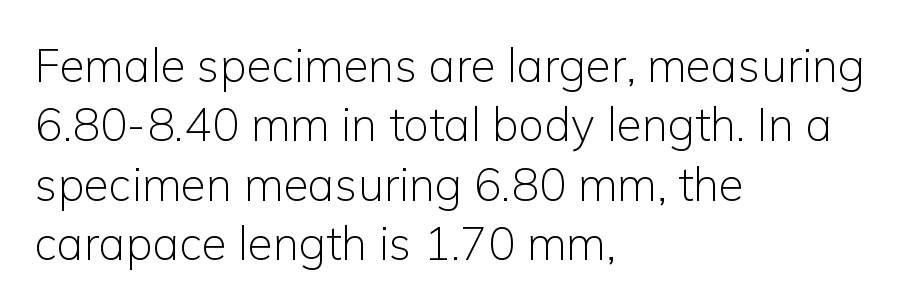
The image shows 46 px light sans-serif type, upright; set left-aligned, normal line spacing (1.29x), normal letter spacing, not underlined; low stroke contrast and a medium x-height.
